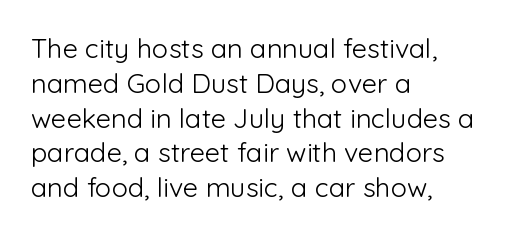
The image shows 27 px text type, upright; set left-aligned, normal line spacing (1.29x), normal letter spacing, not underlined.
